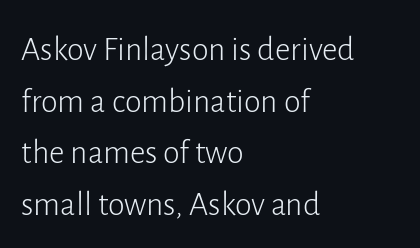
The image shows 34 px light sans-serif type, upright; set left-aligned, normal line spacing (1.52x), normal letter spacing, not underlined; low stroke contrast and a medium x-height.
